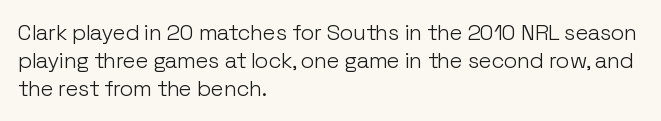
{"italic": "no", "bold": "no", "underline": "no", "align": "left", "line_spacing": "normal", "line_spacing_ratio": 1.27, "letter_spacing": "normal", "letter_spacing_em": 0.0, "glyph_px": 22}
